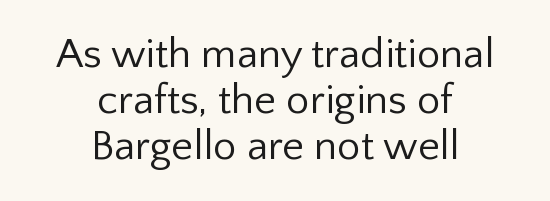
Horizontal bands of white between lines are thin slivers. Leftover space on each line is divided equally before and after the words. The string is rendered with underlining switched off. The passage shown is typed in a proportional face where columns would drift.
